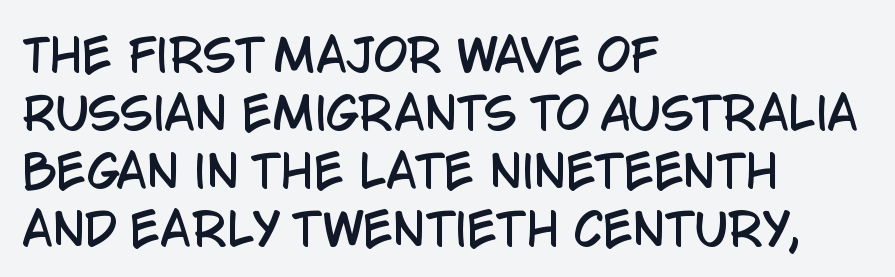
These lines sit exactly where default settings would place them. Layout note: lines flush left. Think of a printed novel: that variable character pitch is what you see here. Note: no serifs on the glyphs. Quick note: not italic, upright. Descenders are the only things crossing below the line.
